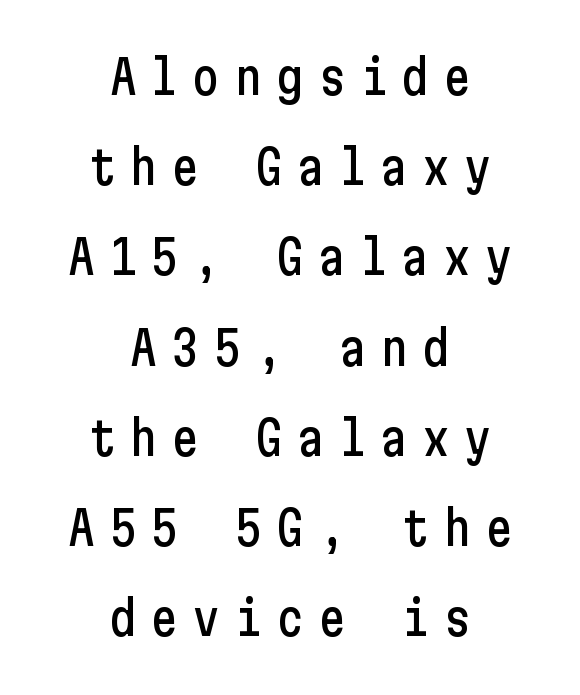
Q: Is the text italic (slanted)? A: No, it is upright.
Q: Is the typeface a serif or a sans-serif typeface? A: Sans-serif.
Q: Is the text underlined? A: No.
Q: How is the paragraph aligned? A: Centered.
Q: Is the spacing between letters normal or unusually wide? A: Unusually wide.
Q: Is the spacing between lines tight, normal or loose? A: Loose.
Q: Width (condensed, normal, or wide)? A: Condensed.
Q: Stroke contrast? A: Low.
Q: x-height? A: Medium.
